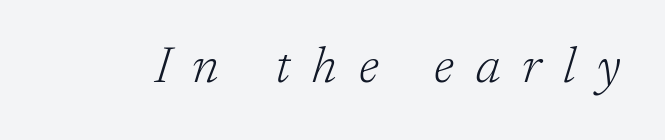
The image shows 51 px light serif type, italic (leaning right); set unusually wide letter spacing (+0.43 em), not underlined; low stroke contrast and a medium x-height.
